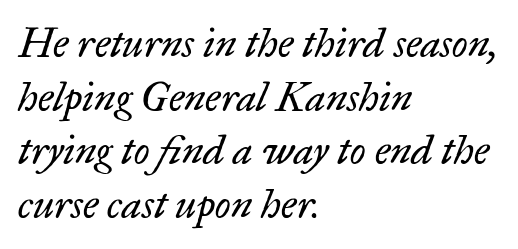
The image shows 41 px regular-weight serif type, italic (leaning right); set left-aligned, normal line spacing (1.31x), normal letter spacing, not underlined; low stroke contrast and a small x-height.
